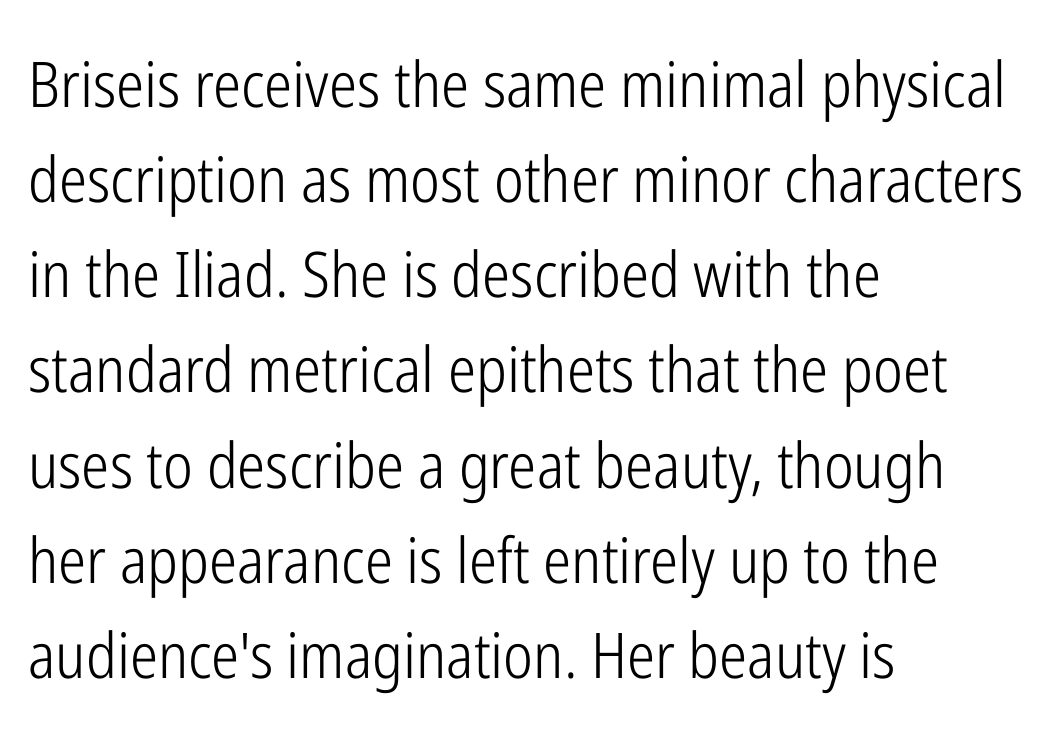
Q: Is the text bold? A: No.
Q: Is the text italic (slanted)? A: No, it is upright.
Q: Is the typeface a serif or a sans-serif typeface? A: Sans-serif.
Q: Is the text underlined? A: No.
Q: How is the paragraph aligned? A: Left-aligned.
Q: Is the spacing between letters normal or unusually wide? A: Normal.
Q: Is the spacing between lines tight, normal or loose? A: Normal.
Q: Width (condensed, normal, or wide)? A: Condensed.
Q: Stroke contrast? A: Low.
Q: x-height? A: Medium.
Q: Monospaced? A: No.
